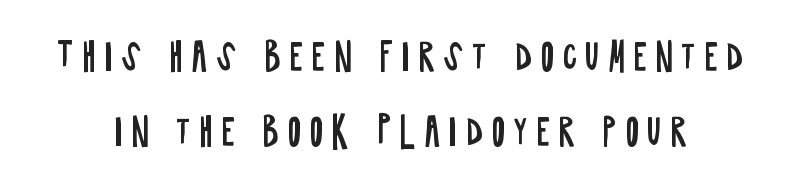
Q: Is the text bold? A: No.
Q: Is the text italic (slanted)? A: No, it is upright.
Q: Is the typeface a serif or a sans-serif typeface? A: Sans-serif.
Q: Is the text underlined? A: No.
Q: Is the spacing between letters normal or unusually wide? A: Unusually wide.
Q: Is the spacing between lines tight, normal or loose? A: Loose.
Q: Width (condensed, normal, or wide)? A: Condensed.
Q: Stroke contrast? A: Low.
Q: x-height? A: Large.
Q: Monospaced? A: No.
